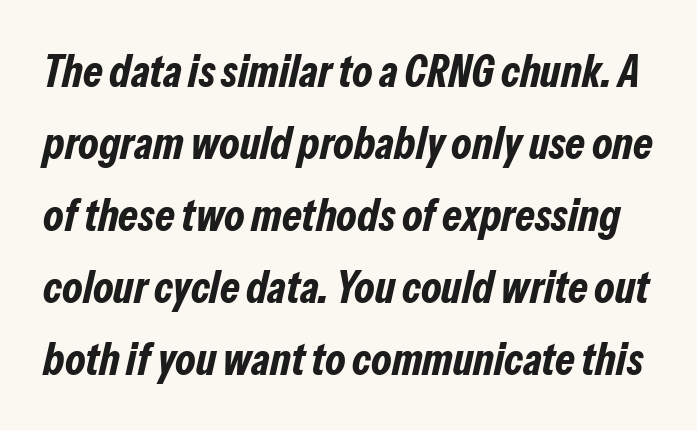
Q: Is the text bold? A: Yes.
Q: Is the text italic (slanted)? A: Yes, it leans right by about 13 degrees.
Q: Is the text underlined? A: No.
Q: Is the spacing between letters normal or unusually wide? A: Normal.
Q: Is the spacing between lines tight, normal or loose? A: Normal.
Q: Width (condensed, normal, or wide)? A: Condensed.
Q: Stroke contrast? A: Low.
Q: x-height? A: Medium.
Q: Monospaced? A: No.
